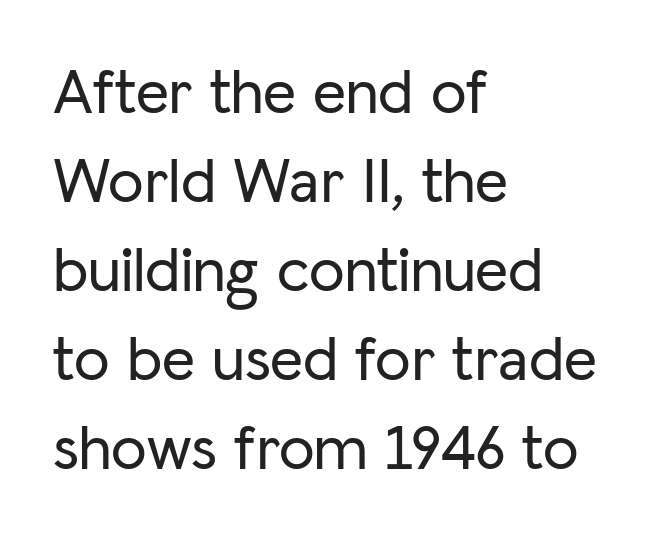
Q: Is the text italic (slanted)? A: No, it is upright.
Q: Is the typeface a serif or a sans-serif typeface? A: Sans-serif.
Q: Is the text underlined? A: No.
Q: How is the paragraph aligned? A: Left-aligned.
Q: Is the spacing between letters normal or unusually wide? A: Normal.
Q: Is the spacing between lines tight, normal or loose? A: Normal.
Q: Width (condensed, normal, or wide)? A: Normal.
Q: Stroke contrast? A: Low.
Q: x-height? A: Medium.
Q: Monospaced? A: No.
